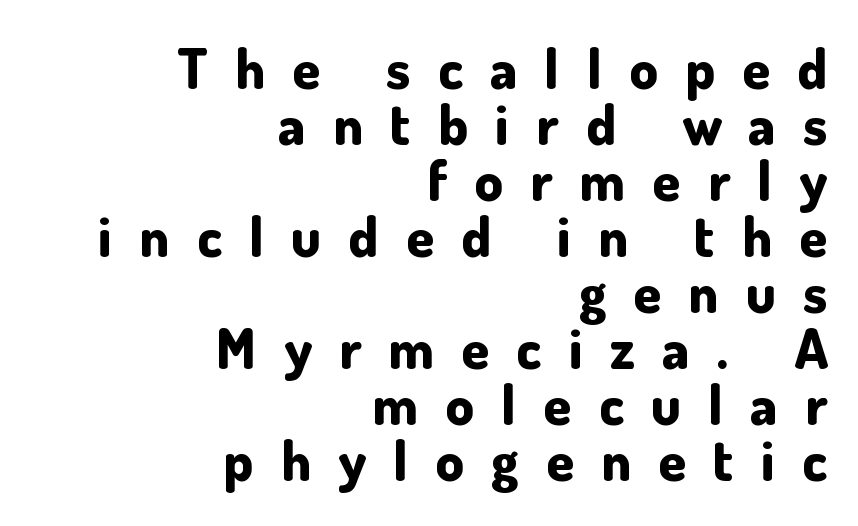
Type without underlining. The rendering uses a small line-height, squeezing the rows. Caption: bold face, heavy strokes. Compared with a flush-left layout, this one pins lines to the opposite, right side. Stroke terminals: plain, sans-serif. When letters stand straight like this, we call the style roman or upright.
